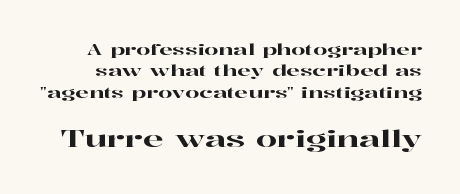
Q: Is the text italic (slanted)? A: No, it is upright.
Q: Is the text underlined? A: No.
Q: Is the spacing between letters normal or unusually wide? A: Normal.
Q: Is the spacing between lines tight, normal or loose? A: Normal.
Q: Which block of text is set in a larger size, the first (top) or the second (bottom)? A: The second (bottom) one.
